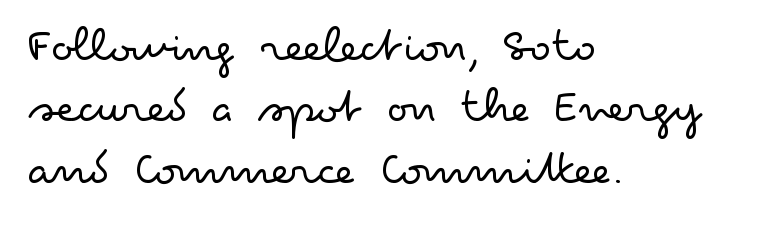
The strip under each line holds only bare page. Bold? No — there's no thickening of the strokes. This rendering uses left alignment, leaving the right contour irregular. This is roman type, the default non-slanted kind.
